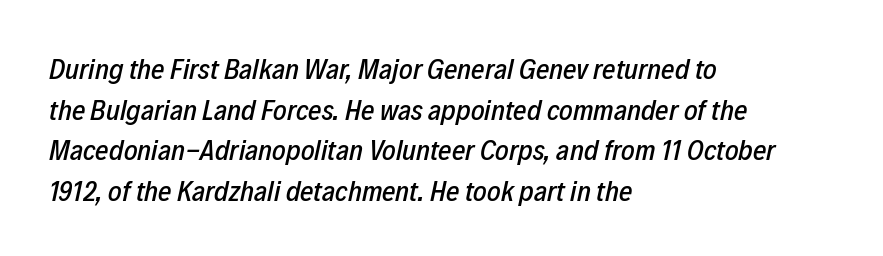
{"italic": "yes", "lean": "right", "slant_degrees": 12, "width": "condensed", "stroke_contrast": "low", "x_height": "medium", "monospaced": "no", "underline": "no", "align": "left", "line_spacing": "normal", "line_spacing_ratio": 1.4, "letter_spacing": "normal", "letter_spacing_em": 0.0, "glyph_px": 29}
